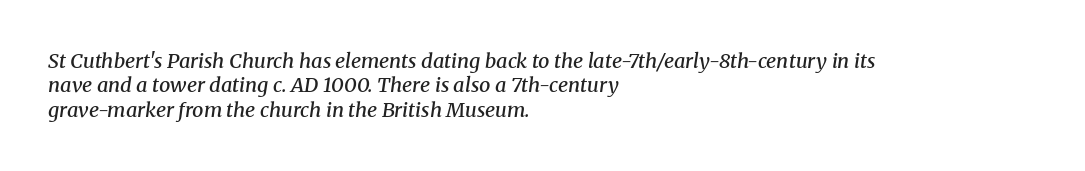
{"italic": "yes", "lean": "right", "slant_degrees": 8, "bold": "semi", "underline": "no", "align": "left", "line_spacing_ratio": 1.22, "letter_spacing": "normal", "letter_spacing_em": 0.0, "glyph_px": 20}
